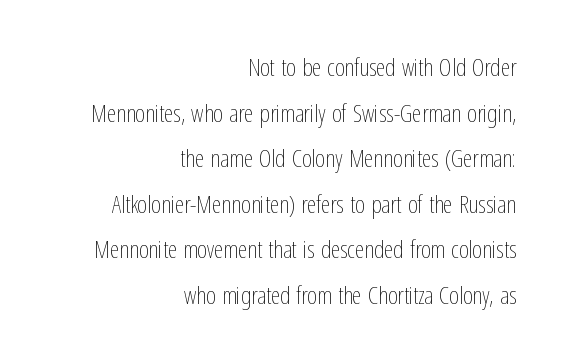
The image shows 24 px text type, upright; set right-aligned, loose line spacing (1.9x), normal letter spacing, not underlined.
